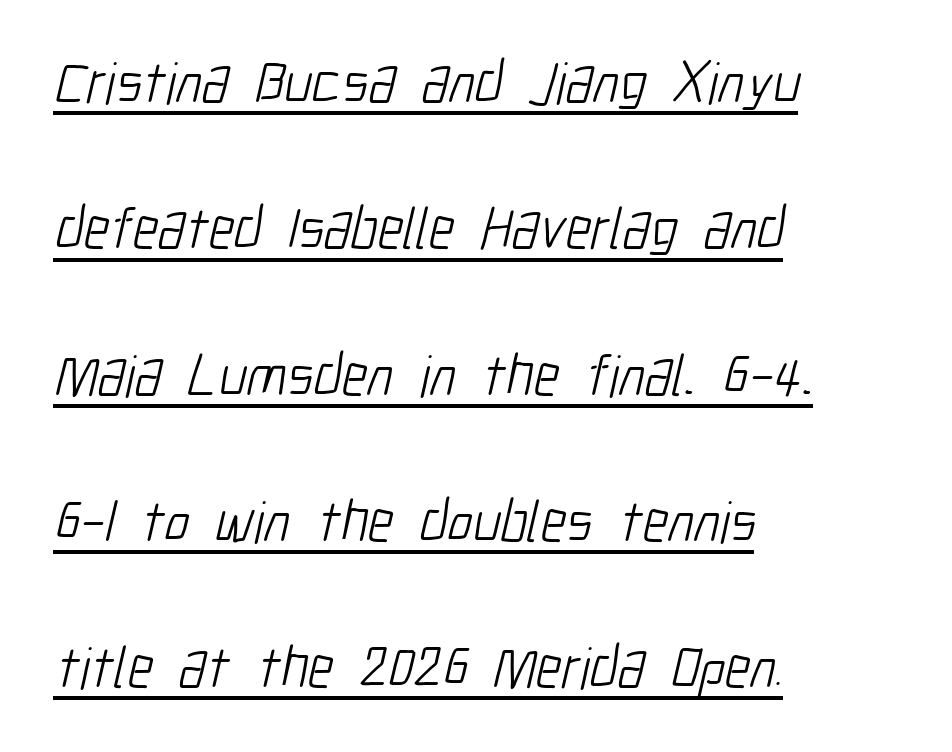
The image shows 59 px light, condensed sans-serif type; set left-aligned, loose line spacing (2.48x), normal letter spacing, underlined; low stroke contrast and a medium x-height.
